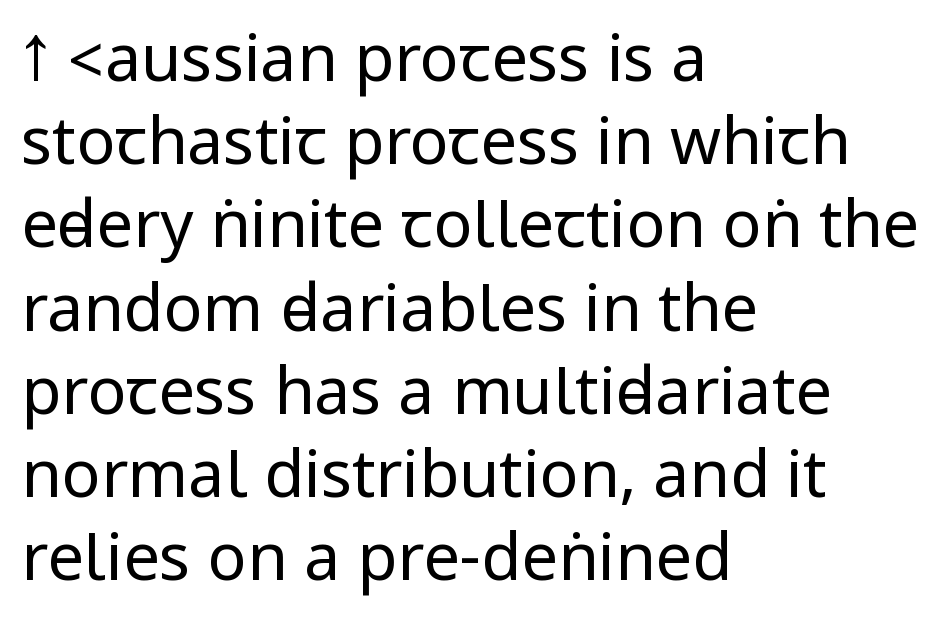
Q: Is the text bold? A: No.
Q: Is the text italic (slanted)? A: No, it is upright.
Q: Is the typeface a serif or a sans-serif typeface? A: Sans-serif.
Q: Is the text underlined? A: No.
Q: How is the paragraph aligned? A: Left-aligned.
Q: Is the spacing between letters normal or unusually wide? A: Normal.
Q: Is the spacing between lines tight, normal or loose? A: Normal.
Q: Width (condensed, normal, or wide)? A: Condensed.
Q: Stroke contrast? A: Low.
